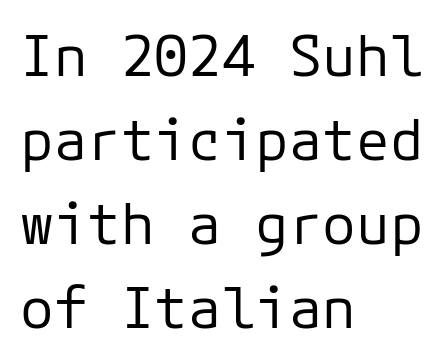
{"serif": "no", "italic": "no", "bold": "no", "weight": "regular", "width": "normal", "stroke_contrast": "low", "x_height": "medium", "underline": "no", "align": "left", "line_spacing": "normal", "line_spacing_ratio": 1.5, "letter_spacing": "normal", "letter_spacing_em": 0.0, "glyph_px": 56}
